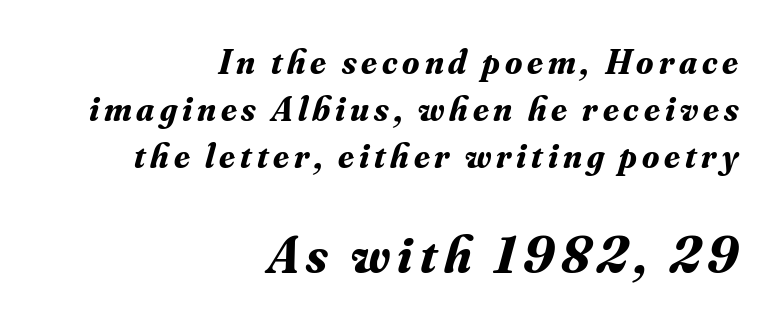
Block two is the big one; block one sits smaller above it. You could not count columns in this text — the font is proportionally spaced. The sample has been set heavy, in full bold. The font's italic variant was chosen for this text.
